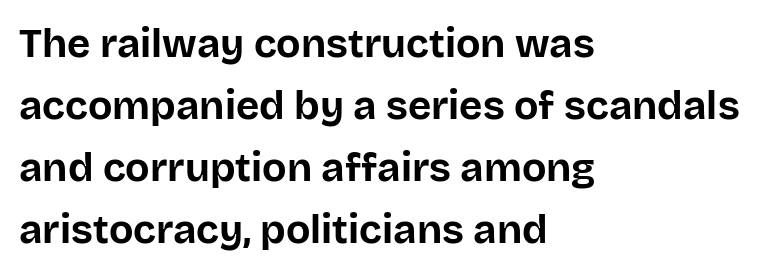
{"serif": "no", "italic": "no", "bold": "yes", "weight": "bold", "width": "normal", "stroke_contrast": "low", "x_height": "large", "monospaced": "no", "underline": "no", "align": "left", "line_spacing": "normal", "line_spacing_ratio": 1.55, "letter_spacing": "normal", "letter_spacing_em": 0.0, "glyph_px": 40}
